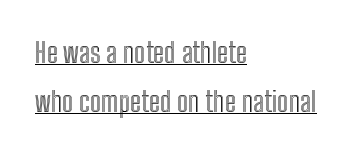
Line beginnings align vertically; line endings do not. A rule runs beneath these lines of type. The type is set solid horizontally, with unmodified tracking. These lines are rendered in a variable-pitch font.
